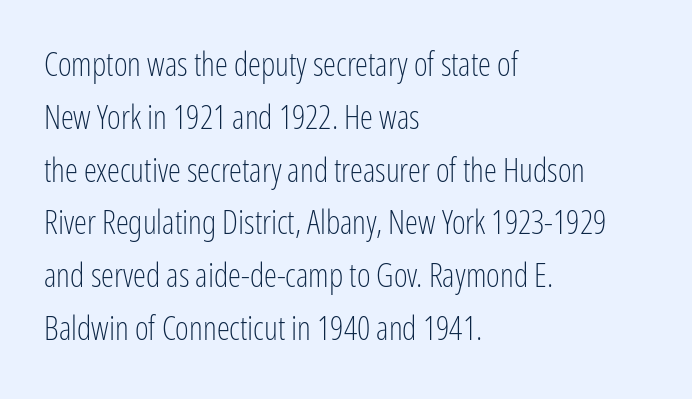
Q: Is the text bold? A: No.
Q: Is the text italic (slanted)? A: No, it is upright.
Q: Is the typeface a serif or a sans-serif typeface? A: Sans-serif.
Q: Is the text underlined? A: No.
Q: How is the paragraph aligned? A: Left-aligned.
Q: Is the spacing between letters normal or unusually wide? A: Normal.
Q: Is the spacing between lines tight, normal or loose? A: Normal.
Q: Width (condensed, normal, or wide)? A: Condensed.
Q: Stroke contrast? A: Low.
Q: x-height? A: Medium.
Q: Monospaced? A: No.
